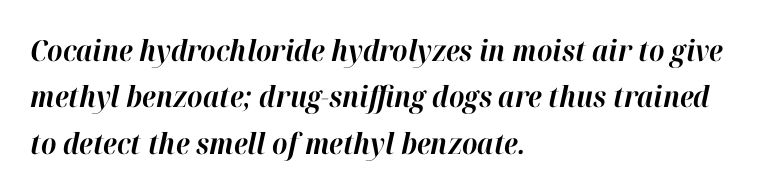
Q: Is the text bold? A: Yes.
Q: Is the text italic (slanted)? A: Yes, it leans right by about 12 degrees.
Q: Is the text underlined? A: No.
Q: How is the paragraph aligned? A: Left-aligned.
Q: Is the spacing between letters normal or unusually wide? A: Normal.
Q: Is the spacing between lines tight, normal or loose? A: Normal.
Q: Width (condensed, normal, or wide)? A: Normal.
Q: Stroke contrast? A: High.
Q: x-height? A: Medium.
Q: Monospaced? A: No.
